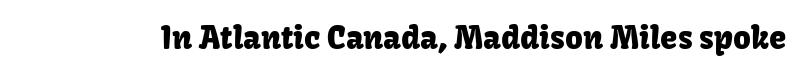
Q: Is the text italic (slanted)? A: No, it is upright.
Q: Is the typeface a serif or a sans-serif typeface? A: Sans-serif.
Q: Is the text underlined? A: No.
Q: Is the spacing between letters normal or unusually wide? A: Normal.
Q: Width (condensed, normal, or wide)? A: Normal.
Q: Stroke contrast? A: Low.
Q: x-height? A: Medium.
Q: Monospaced? A: No.
